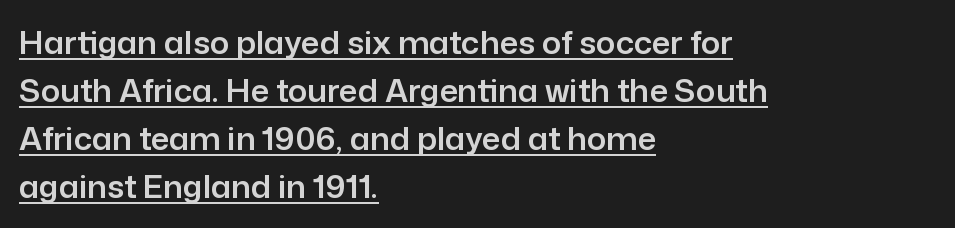
{"serif": "no", "italic": "no", "width": "normal", "stroke_contrast": "low", "x_height": "medium", "monospaced": "no", "underline": "yes", "align": "left", "line_spacing": "normal", "line_spacing_ratio": 1.5, "letter_spacing": "normal", "letter_spacing_em": 0.0, "glyph_px": 32}
